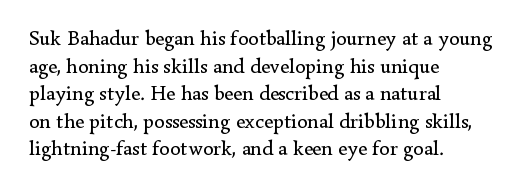
{"italic": "no", "bold": "no", "underline": "no", "align": "left", "line_spacing": "normal", "line_spacing_ratio": 1.31, "letter_spacing": "normal", "letter_spacing_em": 0.0, "glyph_px": 21}
